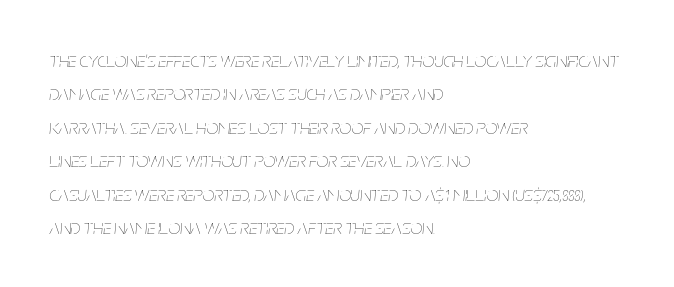
The image shows 21 px text type, italic (leaning right); set left-aligned, normal line spacing (1.59x), normal letter spacing, not underlined.
